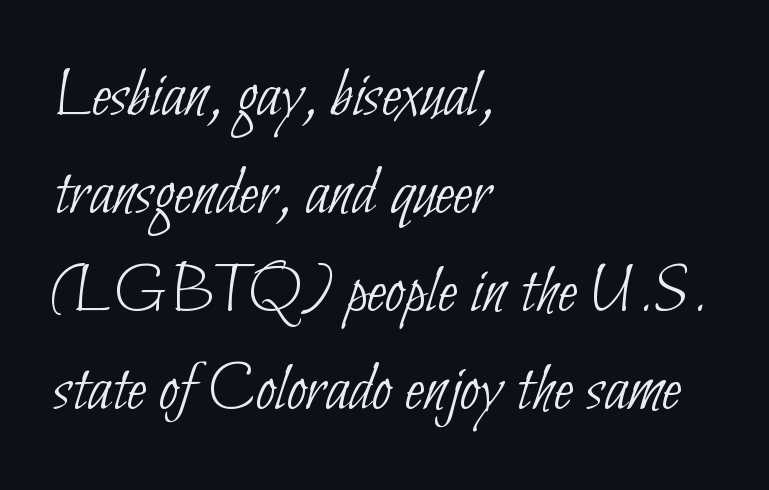
In terms of letterform style, serifs are entirely absent. No extra ink here — the face is not bold. Glyph-to-glyph distance matches everyday printed text. The lines are quadded left. Letters rest on an invisible, unmarked baseline.
